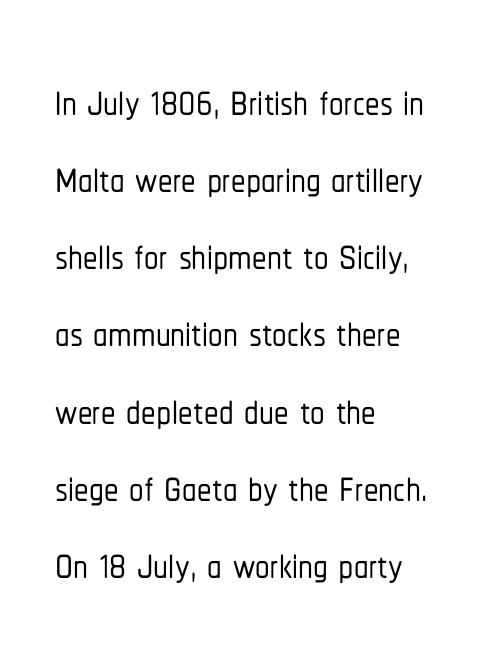
Letterform terminals end flat and unadorned throughout the passage. The lettering stays uniformly vertical, giving the passage a roman look. This sample is left-justified, so line endings fall wherever the words run out. Notice how descenders clear the ascenders below comfortably — that's standard leading. The string is rendered with underlining switched off.
